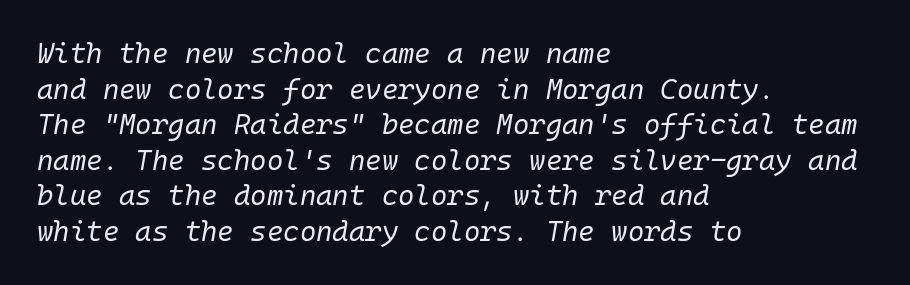
Q: Is the text bold? A: No.
Q: Is the text italic (slanted)? A: Yes, it leans right by about 10 degrees.
Q: Is the text underlined? A: No.
Q: How is the paragraph aligned? A: Left-aligned.
Q: Is the spacing between letters normal or unusually wide? A: Normal.
Q: Is the spacing between lines tight, normal or loose? A: Normal.
Q: Width (condensed, normal, or wide)? A: Normal.
Q: Stroke contrast? A: Low.
Q: x-height? A: Medium.
Q: Monospaced? A: Yes.
